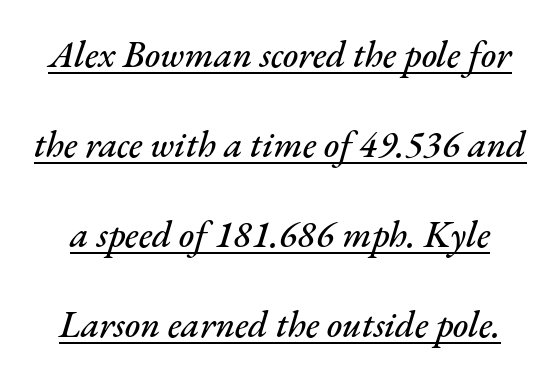
The image shows 37 px text type, italic (leaning right); set loose line spacing (2.43x), normal letter spacing, underlined; medium stroke contrast and a small x-height.
